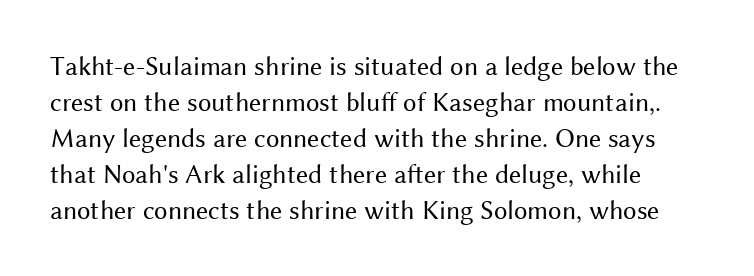
The image shows 27 px text type, upright; set normal line spacing (1.33x), normal letter spacing, not underlined.
